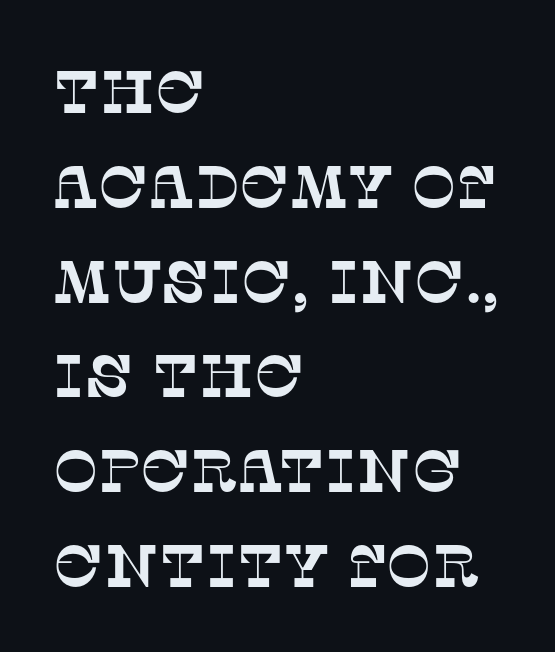
{"serif": "yes", "width": "normal", "stroke_contrast": "low", "x_height": "large", "monospaced": "no", "underline": "no", "align": "left", "line_spacing": "normal", "line_spacing_ratio": 1.58, "letter_spacing": "normal", "letter_spacing_em": 0.0, "glyph_px": 60}
